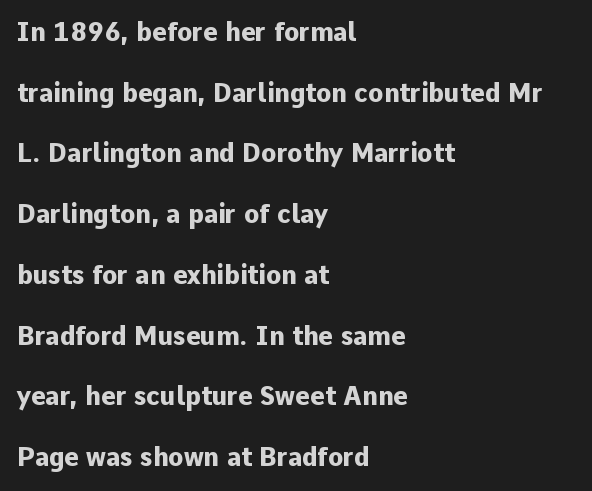
{"italic": "no", "bold": "yes", "underline": "no", "align": "left", "line_spacing": "loose", "line_spacing_ratio": 2.43, "letter_spacing": "normal", "letter_spacing_em": 0.0, "glyph_px": 25}
